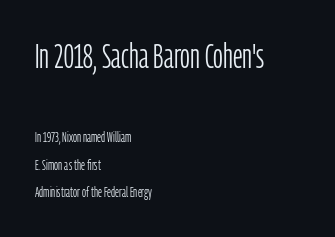
{"serif": "no", "italic": "no", "bold": "no", "weight": "light", "width": "condensed", "stroke_contrast": "low", "x_height": "medium", "monospaced": "no", "underline": "no", "align": "left", "line_spacing": "loose", "line_spacing_ratio": 1.95, "letter_spacing": "normal", "letter_spacing_em": 0.0, "larger_block": "first", "size_ratio": 2.43, "glyph_px": 34}
